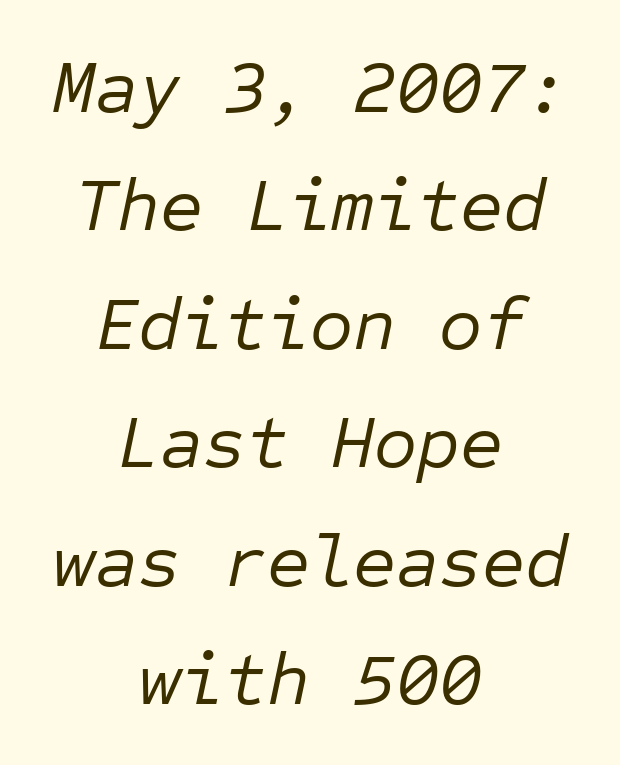
Q: Is the text bold? A: No.
Q: Is the text italic (slanted)? A: Yes, it leans right by about 12 degrees.
Q: Is the text underlined? A: No.
Q: How is the paragraph aligned? A: Centered.
Q: Is the spacing between letters normal or unusually wide? A: Normal.
Q: Is the spacing between lines tight, normal or loose? A: Normal.
Q: Width (condensed, normal, or wide)? A: Normal.
Q: Stroke contrast? A: Low.
Q: x-height? A: Medium.
Q: Monospaced? A: Yes.
